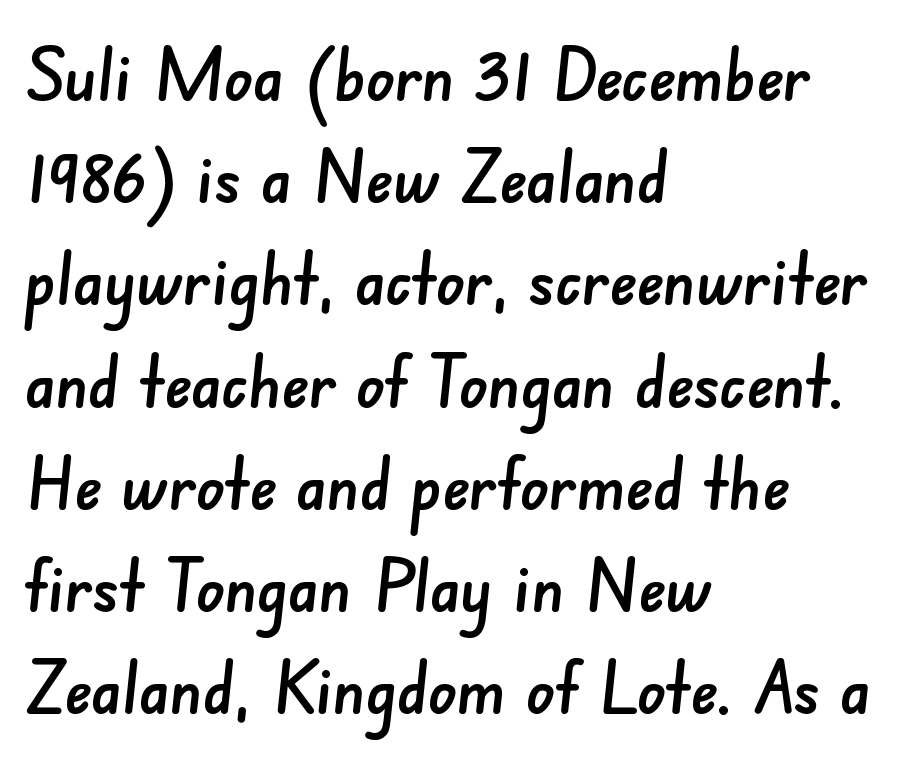
A classic flush-left, rag-right setting is used for this passage. These lines sit exactly where default settings would place them. Descenders hang freely into open space. The letters advance in unequal steps, a hallmark of proportional type. Does the type have serifs? No, each stem ends abruptly.
